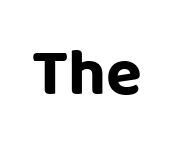
{"serif": "no", "italic": "no", "bold": "yes", "weight": "bold", "width": "normal", "stroke_contrast": "low", "x_height": "large", "monospaced": "no", "underline": "no", "letter_spacing": "normal", "letter_spacing_em": 0.0, "glyph_px": 66}
